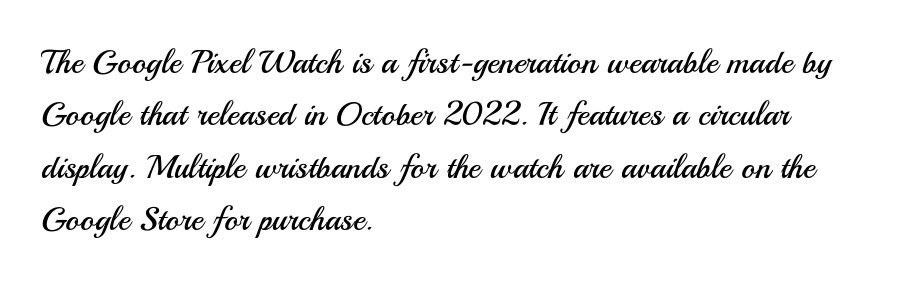
Bare-footed words on every line. These lines are rendered in a variable-pitch font. What stands out about the letter spacing? Nothing — it is the standard amount. What's the leading like? Ordinary, nothing unusual. Each line starts at the same left margin while the right side varies.
